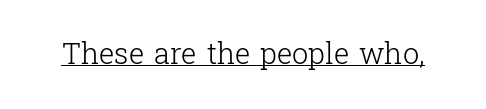
Q: Is the text bold? A: No.
Q: Is the text italic (slanted)? A: No, it is upright.
Q: Is the typeface a serif or a sans-serif typeface? A: Serif.
Q: Is the text underlined? A: Yes.
Q: Is the spacing between letters normal or unusually wide? A: Normal.
Q: Width (condensed, normal, or wide)? A: Normal.
Q: Stroke contrast? A: Low.
Q: x-height? A: Medium.
Q: Monospaced? A: No.
